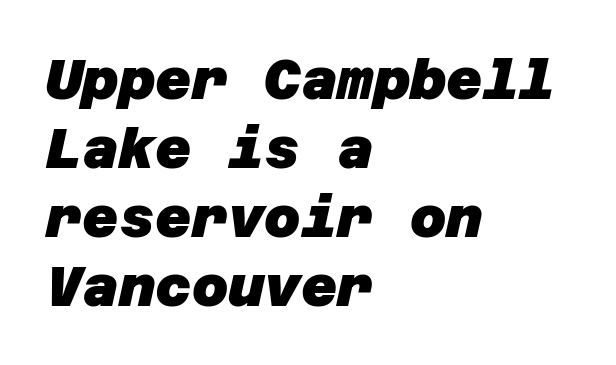
Q: Is the text bold? A: Yes.
Q: Is the typeface a serif or a sans-serif typeface? A: Sans-serif.
Q: Is the text underlined? A: No.
Q: How is the paragraph aligned? A: Left-aligned.
Q: Is the spacing between letters normal or unusually wide? A: Normal.
Q: Width (condensed, normal, or wide)? A: Normal.
Q: Stroke contrast? A: Low.
Q: x-height? A: Large.
